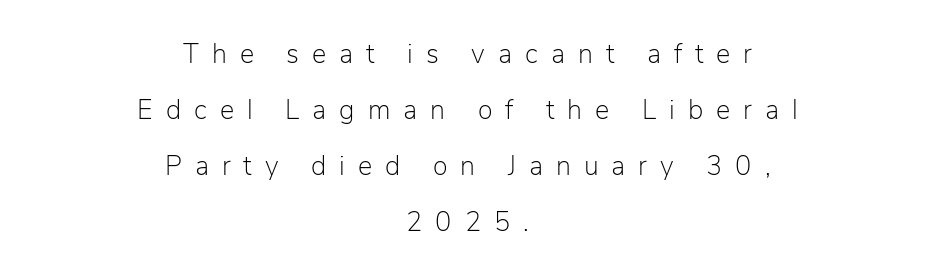
A quiet, ordinary-to-light weight characterises the typeface. The compositor balanced each line on the midline. Loosely led — the rows are spread out. The font's upright variant was chosen for this text. A bare baseline throughout the passage.
